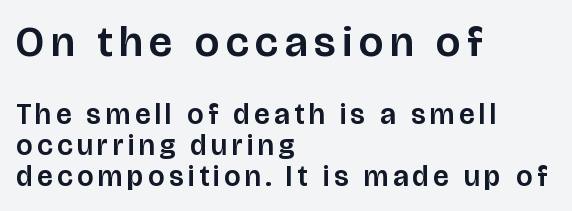
Q: Is the text italic (slanted)? A: No, it is upright.
Q: Is the typeface a serif or a sans-serif typeface? A: Sans-serif.
Q: Is the text underlined? A: No.
Q: How is the paragraph aligned? A: Left-aligned.
Q: Is the spacing between lines tight, normal or loose? A: Tight.
Q: Which block of text is set in a larger size, the first (top) or the second (bottom)? A: The first (top) one.
Q: Width (condensed, normal, or wide)? A: Normal.
Q: Stroke contrast? A: Low.
Q: x-height? A: Large.
Q: Monospaced? A: No.
